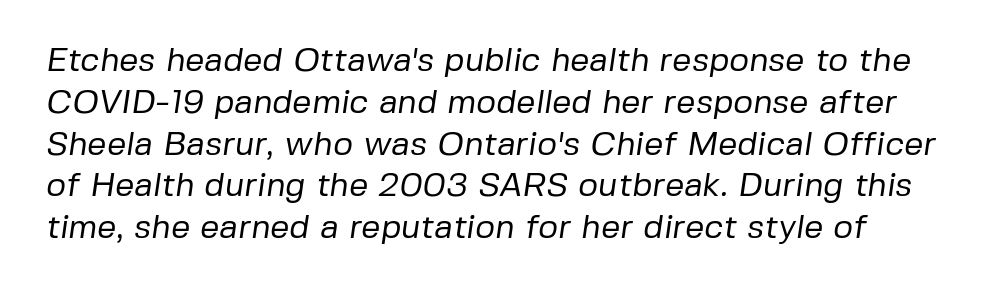
Q: Is the text bold? A: No.
Q: Is the typeface a serif or a sans-serif typeface? A: Sans-serif.
Q: Is the text underlined? A: No.
Q: Is the spacing between letters normal or unusually wide? A: Normal.
Q: Width (condensed, normal, or wide)? A: Normal.
Q: Stroke contrast? A: Low.
Q: x-height? A: Medium.
Q: Monospaced? A: No.
